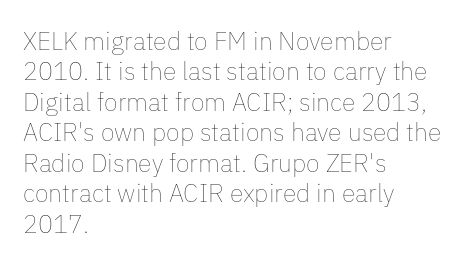
Nope, not italic — everything's standing straight. Only glyphs here, with clear space below each row. Leftover space on each line is placed entirely after the last word. The gaps between neighbouring characters are ordinary and unremarkable. A light-to-regular cut is what we see here.
